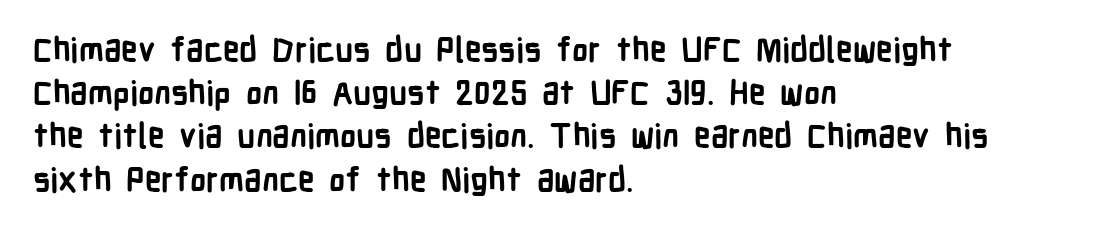
{"serif": "no", "italic": "no", "bold": "yes", "weight": "semibold", "width": "condensed", "stroke_contrast": "low", "x_height": "medium", "monospaced": "no", "underline": "no", "align": "left", "line_spacing": "normal", "line_spacing_ratio": 1.31, "letter_spacing": "normal", "letter_spacing_em": 0.0, "glyph_px": 33}
